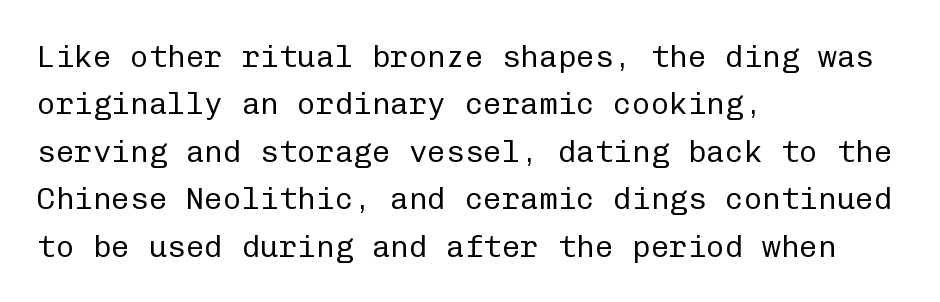
Q: Is the text bold? A: No.
Q: Is the text italic (slanted)? A: No, it is upright.
Q: Is the typeface a serif or a sans-serif typeface? A: Sans-serif.
Q: Is the text underlined? A: No.
Q: How is the paragraph aligned? A: Left-aligned.
Q: Is the spacing between letters normal or unusually wide? A: Normal.
Q: Is the spacing between lines tight, normal or loose? A: Normal.
Q: Width (condensed, normal, or wide)? A: Normal.
Q: Stroke contrast? A: Low.
Q: x-height? A: Medium.
Q: Monospaced? A: Yes.
